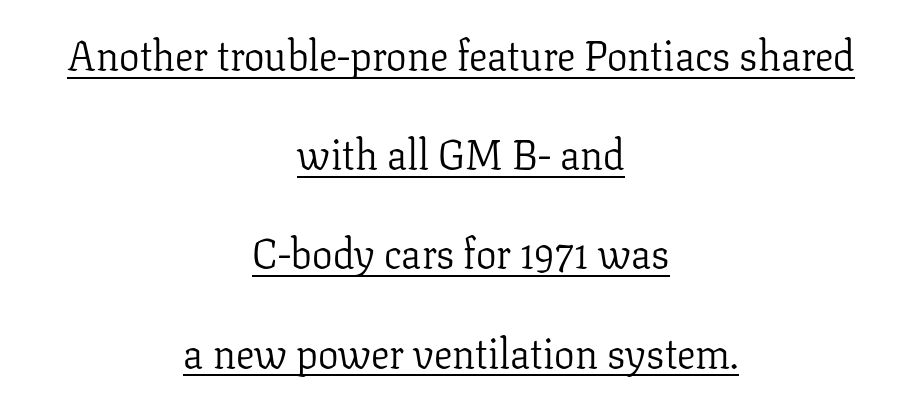
Tracking here is standard; glyphs follow each other at the usual distance. Glance below the letters and you will spot a drawn line. Alignment: centered. Leading: increased. Stroke terminals: seriffed.
